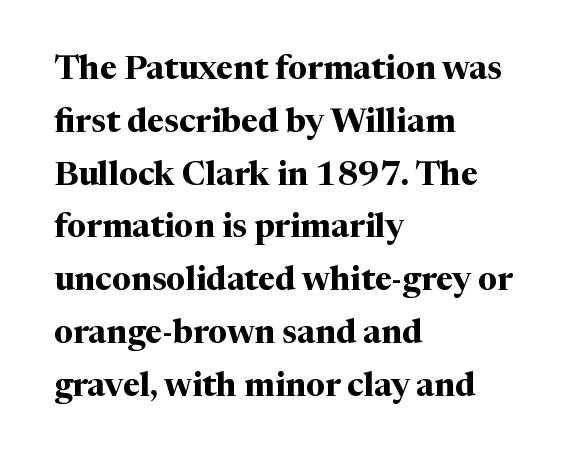
Q: Is the text bold? A: Yes.
Q: Is the text italic (slanted)? A: No, it is upright.
Q: Is the typeface a serif or a sans-serif typeface? A: Serif.
Q: Is the text underlined? A: No.
Q: How is the paragraph aligned? A: Left-aligned.
Q: Is the spacing between letters normal or unusually wide? A: Normal.
Q: Is the spacing between lines tight, normal or loose? A: Normal.
Q: Width (condensed, normal, or wide)? A: Normal.
Q: Stroke contrast? A: Medium.
Q: x-height? A: Medium.
Q: Monospaced? A: No.
